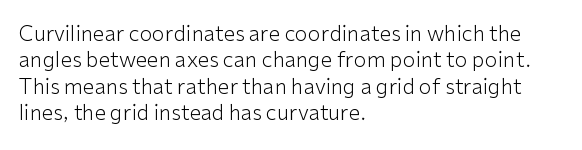
The rendering uses a moderate line-height, typical for paragraphs. Only glyphs here, with clear space below each row. The passage is arranged the way most books set body copy — flush left. Spacing between characters is what you'd get straight out of the box.
